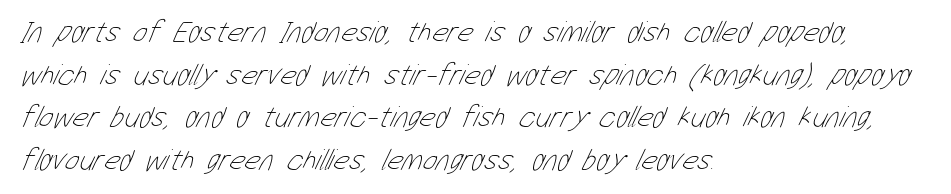
The image shows 30 px thin, condensed type; set left-aligned, normal line spacing (1.42x), normal letter spacing, not underlined; low stroke contrast and a medium x-height.
